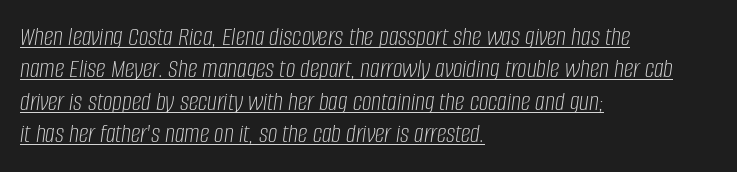
The image shows 27 px text type, italic (leaning right); set left-aligned, line spacing 1.2x, normal letter spacing, underlined.
